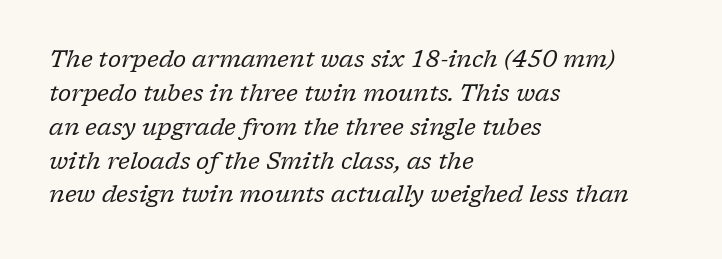
Q: Is the text bold? A: No.
Q: Is the text italic (slanted)? A: Yes, it leans right by about 17 degrees.
Q: Is the text underlined? A: No.
Q: How is the paragraph aligned? A: Left-aligned.
Q: Is the spacing between letters normal or unusually wide? A: Normal.
Q: Is the spacing between lines tight, normal or loose? A: Normal.
